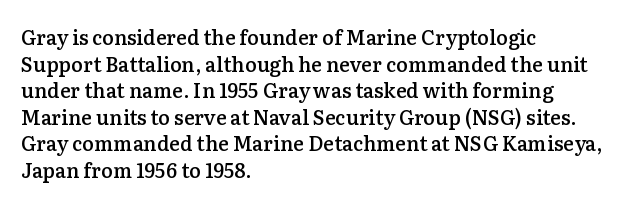
{"italic": "no", "bold": "semi", "underline": "no", "align": "left", "line_spacing": "normal", "line_spacing_ratio": 1.33, "letter_spacing": "normal", "letter_spacing_em": 0.0, "glyph_px": 20}
